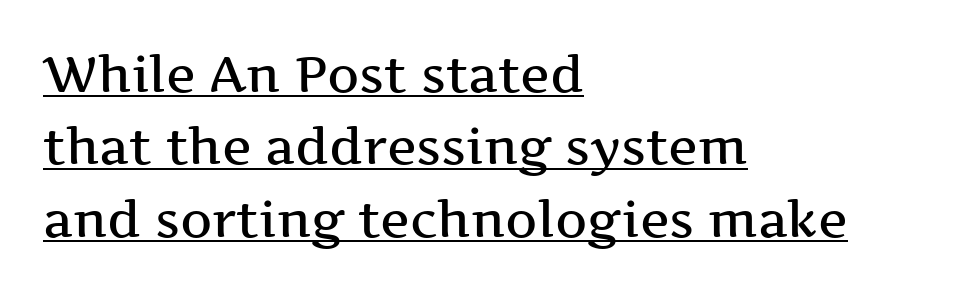
Q: Is the text bold? A: Semi-bold.
Q: Is the text italic (slanted)? A: No, it is upright.
Q: Is the typeface a serif or a sans-serif typeface? A: Serif.
Q: Is the text underlined? A: Yes.
Q: How is the paragraph aligned? A: Left-aligned.
Q: Is the spacing between letters normal or unusually wide? A: Normal.
Q: Is the spacing between lines tight, normal or loose? A: Normal.
Q: Width (condensed, normal, or wide)? A: Wide.
Q: Stroke contrast? A: Medium.
Q: x-height? A: Medium.
Q: Monospaced? A: No.
